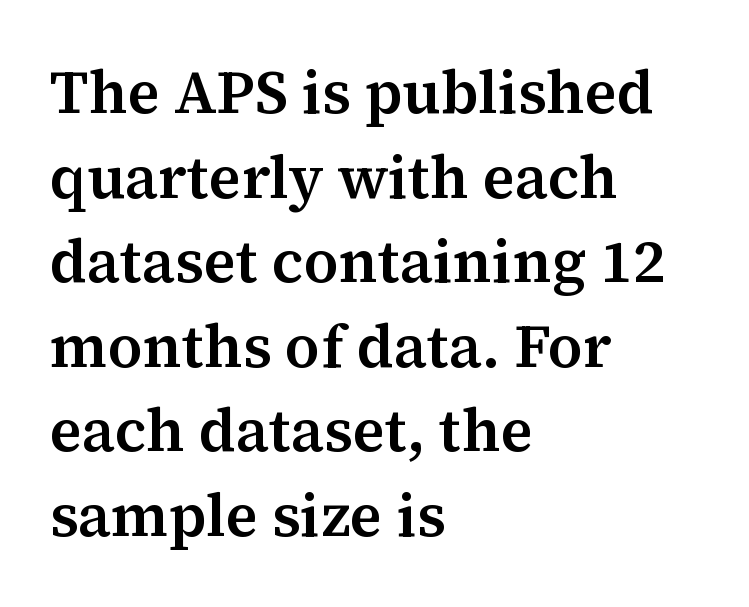
The image shows 60 px serif type, upright; set left-aligned, normal line spacing (1.41x), normal letter spacing, not underlined; medium stroke contrast and a medium x-height.
